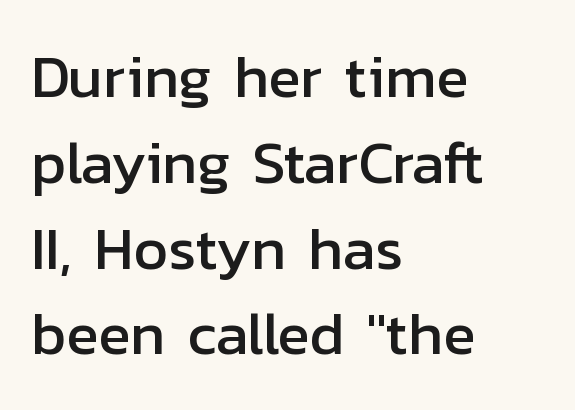
The image shows 60 px sans-serif type, upright; set left-aligned, normal line spacing (1.43x), normal letter spacing, not underlined; low stroke contrast and a medium x-height.
